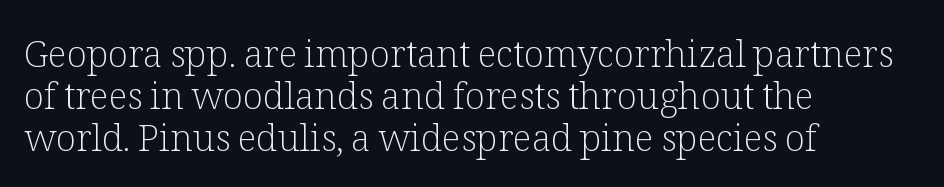
{"serif": "yes", "italic": "no", "bold": "no", "weight": "light", "width": "normal", "stroke_contrast": "low", "x_height": "medium", "monospaced": "no", "underline": "no", "align": "left", "line_spacing": "tight", "line_spacing_ratio": 1.14, "letter_spacing": "normal", "letter_spacing_em": 0.0, "glyph_px": 37}
